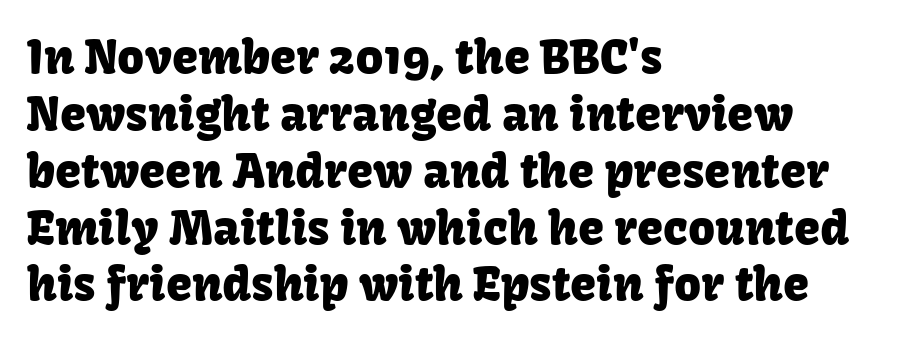
Type without underlining. Tracking value appears to be zero — textbook default spacing. The face used here is proportionally spaced, like ordinary book or web type. This sample uses an upright cut, with every glyph sitting square on the baseline.
